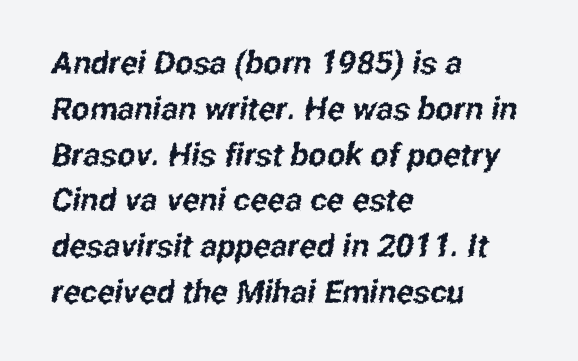
{"serif": "no", "width": "condensed", "stroke_contrast": "low", "x_height": "medium", "monospaced": "no", "underline": "no", "align": "left", "line_spacing": "normal", "line_spacing_ratio": 1.43, "letter_spacing": "normal", "letter_spacing_em": 0.0, "glyph_px": 32}
